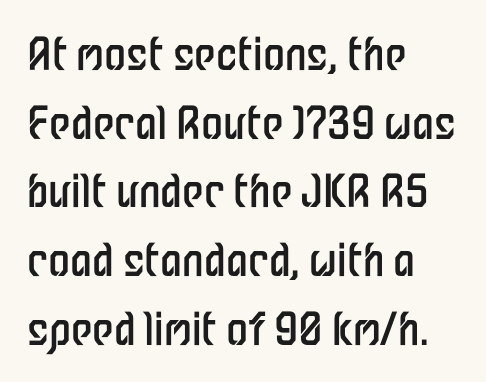
The image shows 44 px regular-weight, condensed sans-serif type, upright; set left-aligned, normal line spacing (1.56x), normal letter spacing, not underlined; low stroke contrast and a medium x-height.
